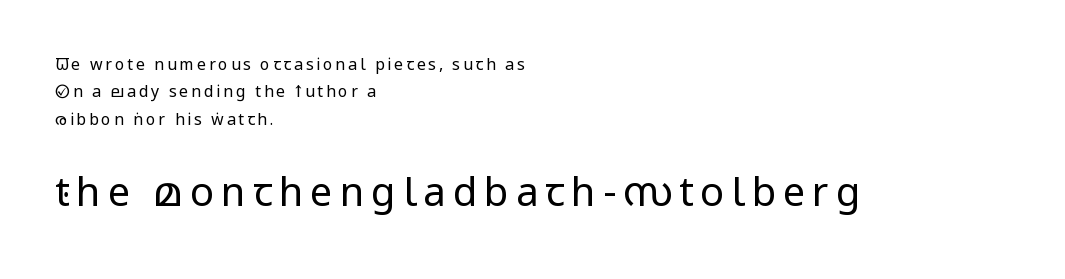
This sample is left-justified, so line endings fall wherever the words run out. Grotesque or geometric, the face here clearly has no serifs. A typesetter would mark this as roman, not italic. No chunkiness to these letters — they're not bold. The space directly below the letters is spotless. The passage shown begins with its smaller block and ends with its larger one.
